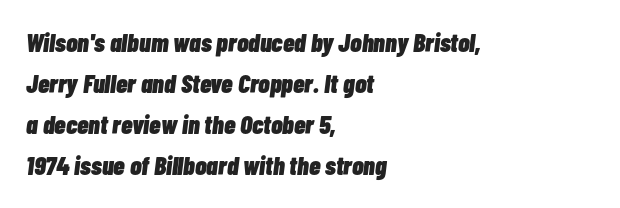
Q: Is the text bold? A: Yes.
Q: Is the text italic (slanted)? A: Yes, it leans right by about 7 degrees.
Q: Is the text underlined? A: No.
Q: How is the paragraph aligned? A: Left-aligned.
Q: Is the spacing between letters normal or unusually wide? A: Normal.
Q: Is the spacing between lines tight, normal or loose? A: Normal.
